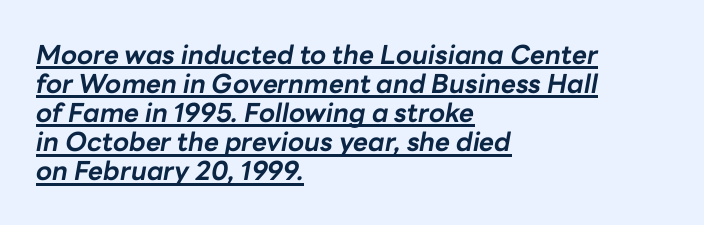
{"italic": "yes", "lean": "right", "slant_degrees": 10, "bold": "yes", "underline": "yes", "align": "left", "line_spacing": "tight", "line_spacing_ratio": 1.12, "letter_spacing": "normal", "letter_spacing_em": 0.0, "glyph_px": 26}
